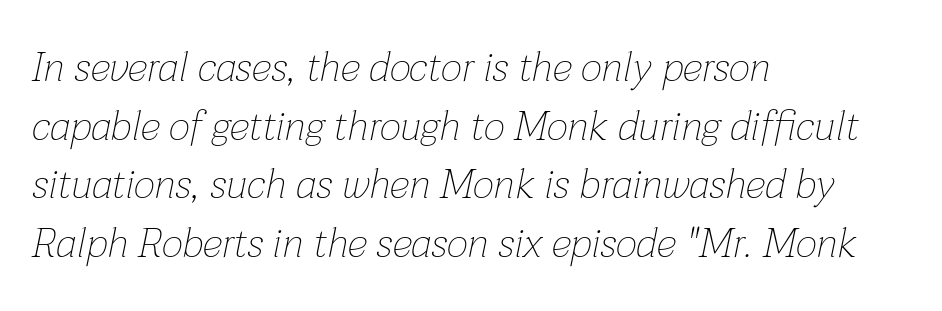
Q: Is the text bold? A: No.
Q: Is the text italic (slanted)? A: Yes, it leans right by about 12 degrees.
Q: Is the text underlined? A: No.
Q: How is the paragraph aligned? A: Left-aligned.
Q: Is the spacing between letters normal or unusually wide? A: Normal.
Q: Is the spacing between lines tight, normal or loose? A: Normal.
Q: Width (condensed, normal, or wide)? A: Normal.
Q: Stroke contrast? A: Low.
Q: x-height? A: Medium.
Q: Monospaced? A: No.
